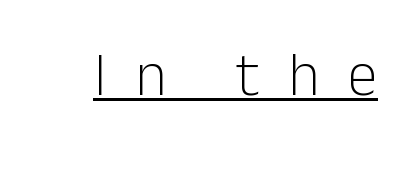
Proportional: the letters do not fall into vertical columns. The typeface chosen for these lines omits serifs. Each word looks stretched out because of the extra space between its letters. On a weight scale, this lands at 450 or below. When letters stand straight like this, we call the style roman or upright. The rendered words wear a rule along their underside.
